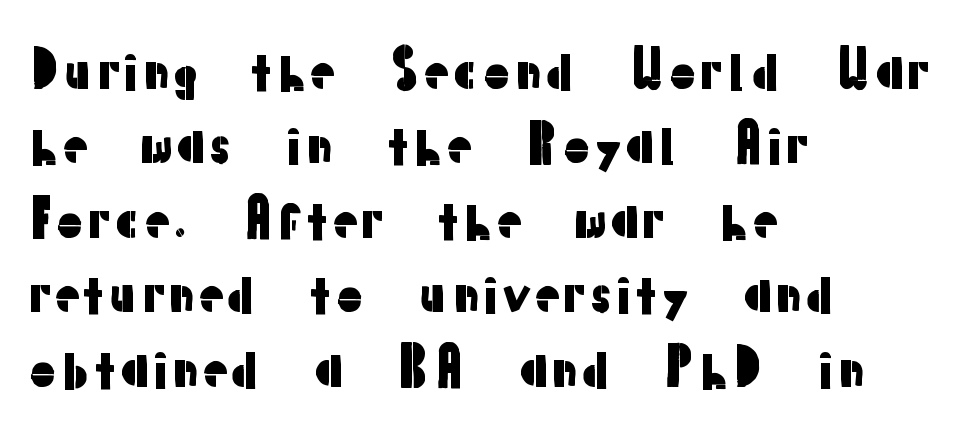
Q: Is the text italic (slanted)? A: No, it is upright.
Q: Is the typeface a serif or a sans-serif typeface? A: Sans-serif.
Q: Is the text underlined? A: No.
Q: How is the paragraph aligned? A: Left-aligned.
Q: Is the spacing between letters normal or unusually wide? A: Normal.
Q: Is the spacing between lines tight, normal or loose? A: Normal.
Q: Width (condensed, normal, or wide)? A: Normal.
Q: Stroke contrast? A: Low.
Q: x-height? A: Medium.
Q: Monospaced? A: No.
